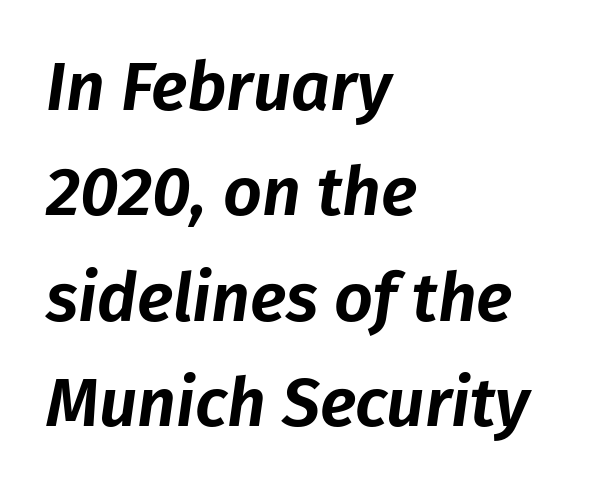
{"italic": "yes", "lean": "right", "slant_degrees": 8, "width": "normal", "stroke_contrast": "low", "x_height": "medium", "monospaced": "no", "underline": "no", "align": "left", "line_spacing": "normal", "line_spacing_ratio": 1.55, "letter_spacing": "normal", "letter_spacing_em": 0.0, "glyph_px": 68}
